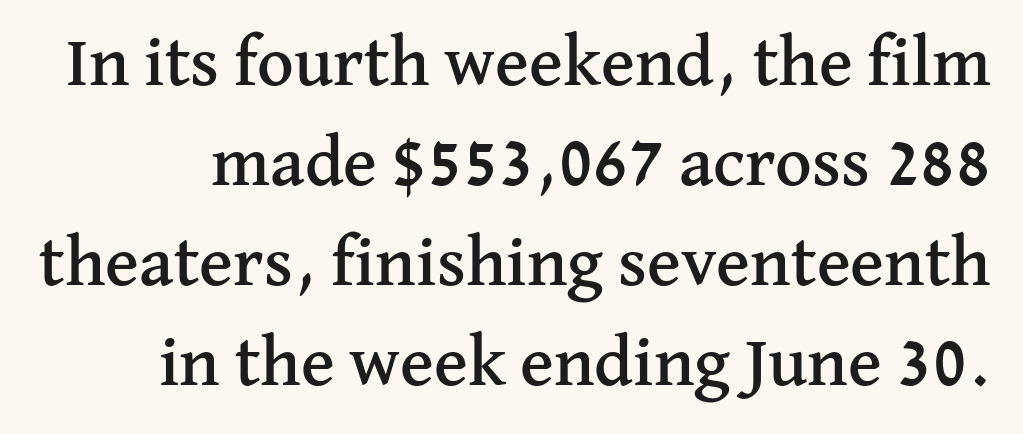
Q: Is the text italic (slanted)? A: No, it is upright.
Q: Is the typeface a serif or a sans-serif typeface? A: Serif.
Q: Is the text underlined? A: No.
Q: Is the spacing between letters normal or unusually wide? A: Normal.
Q: Is the spacing between lines tight, normal or loose? A: Normal.
Q: Width (condensed, normal, or wide)? A: Normal.
Q: Stroke contrast? A: Medium.
Q: x-height? A: Medium.
Q: Monospaced? A: No.
